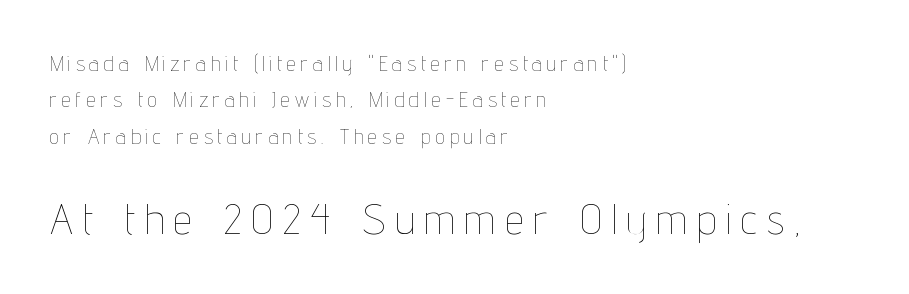
The image shows 42 px thin, condensed type, upright; set left-aligned, line spacing 1.73x, unusually wide letter spacing (+0.25 em), not underlined; the second (bottom) block is 2.0x larger; low stroke contrast and a medium x-height.
